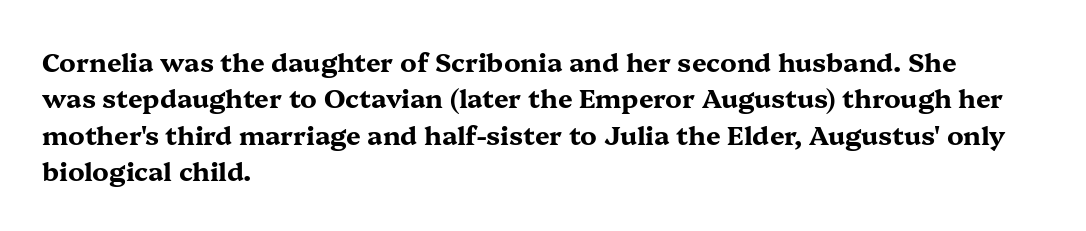
Characters remain perfectly vertical along every line. The passage is arranged the way most books set body copy — flush left. These lines sit exactly where default settings would place them. Nobody touched the tracking dial on this one. Descender tails drop into unmarked territory. Is the type bold? Yes — the strokes are clearly thick and heavy.
